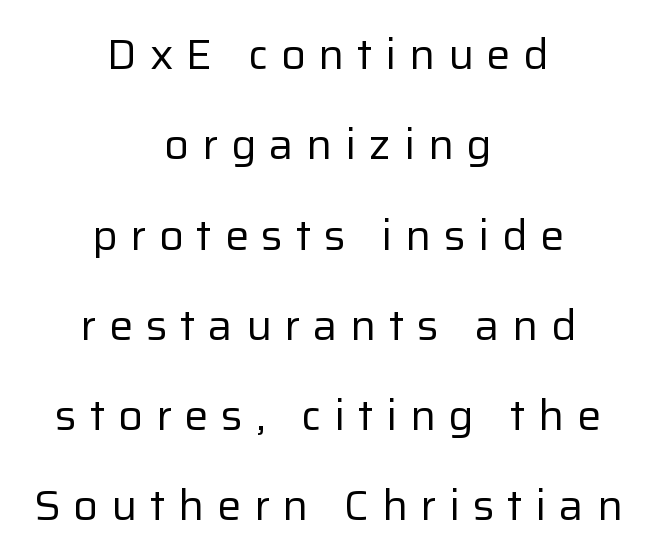
Baseline-to-baseline distance is far greater than the letter height. What kind of face is this? One without serifs — a sans. Does the lettering tilt? It doesn't — this is upright. Is this a fixed-width face? No — the glyphs have proportional, varying widths. Vertical stems look standard width or narrower in stroke. Clear beneath every line of the passage.
